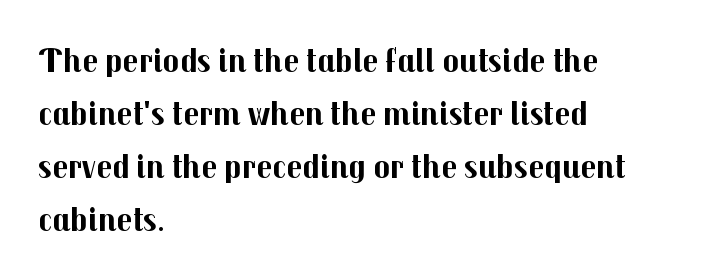
The image shows 35 px bold sans-serif type, upright; set left-aligned, normal line spacing (1.51x), normal letter spacing, not underlined; medium stroke contrast and a medium x-height.
